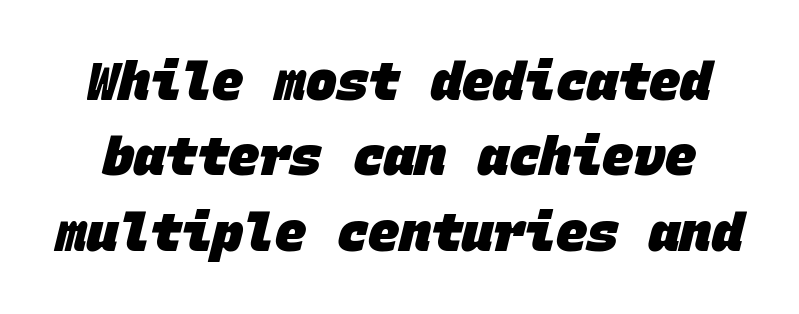
{"serif": "no", "bold": "yes", "weight": "heavy", "width": "normal", "stroke_contrast": "low", "x_height": "large", "monospaced": "yes", "underline": "no", "line_spacing": "normal", "line_spacing_ratio": 1.45, "letter_spacing": "normal", "letter_spacing_em": 0.0, "glyph_px": 52}
